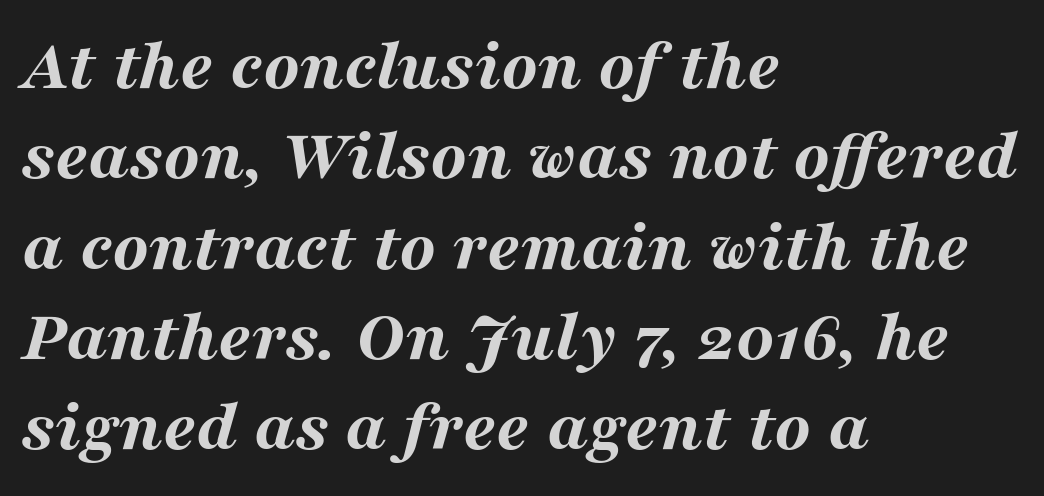
{"italic": "yes", "lean": "right", "slant_degrees": 16, "bold": "yes", "weight": "bold", "width": "wide", "stroke_contrast": "medium", "x_height": "medium", "monospaced": "no", "underline": "no", "align": "left", "line_spacing_ratio": 1.22, "letter_spacing": "normal", "letter_spacing_em": 0.0, "glyph_px": 74}
